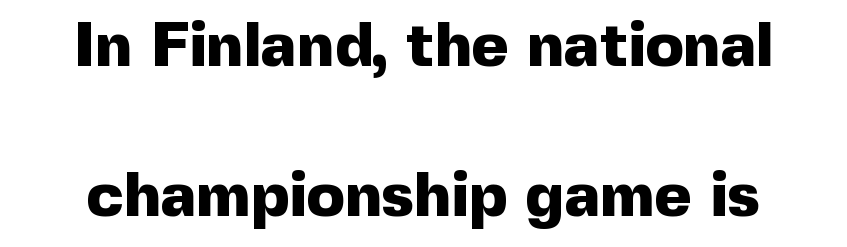
The image shows 63 px heavy sans-serif type, upright; set loose line spacing (2.38x), normal letter spacing, not underlined; a medium x-height.
